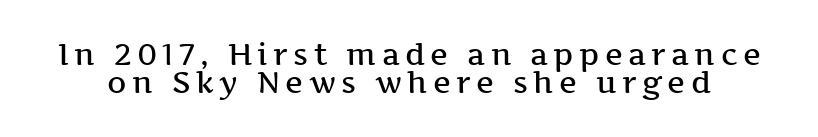
The image shows 30 px semibold, wide serif type, upright; set tight line spacing (0.95x), not underlined; medium stroke contrast and a medium x-height.
